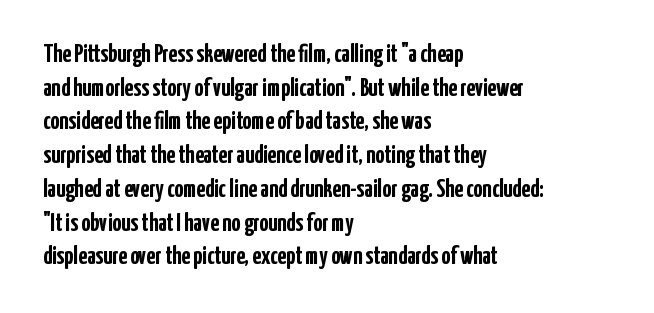
The image shows 25 px bold type, upright; set left-aligned, normal line spacing (1.35x), normal letter spacing, not underlined.
